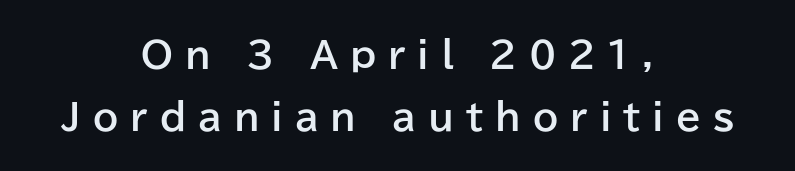
Q: Is the text bold? A: Yes.
Q: Is the text italic (slanted)? A: No, it is upright.
Q: Is the typeface a serif or a sans-serif typeface? A: Sans-serif.
Q: Is the text underlined? A: No.
Q: How is the paragraph aligned? A: Centered.
Q: Is the spacing between letters normal or unusually wide? A: Unusually wide.
Q: Width (condensed, normal, or wide)? A: Normal.
Q: Stroke contrast? A: Low.
Q: x-height? A: Medium.
Q: Monospaced? A: No.
